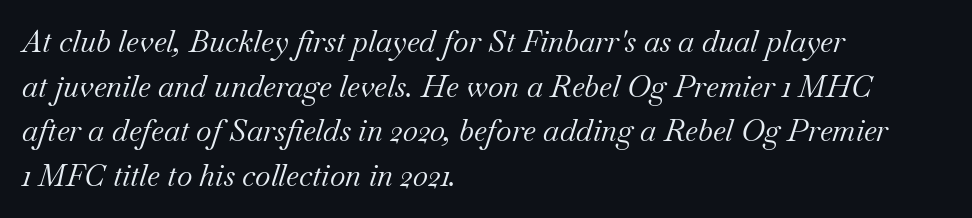
The image shows 30 px regular-weight serif type, italic (leaning right); set left-aligned, normal line spacing (1.49x), normal letter spacing, not underlined; medium stroke contrast and a small x-height.
